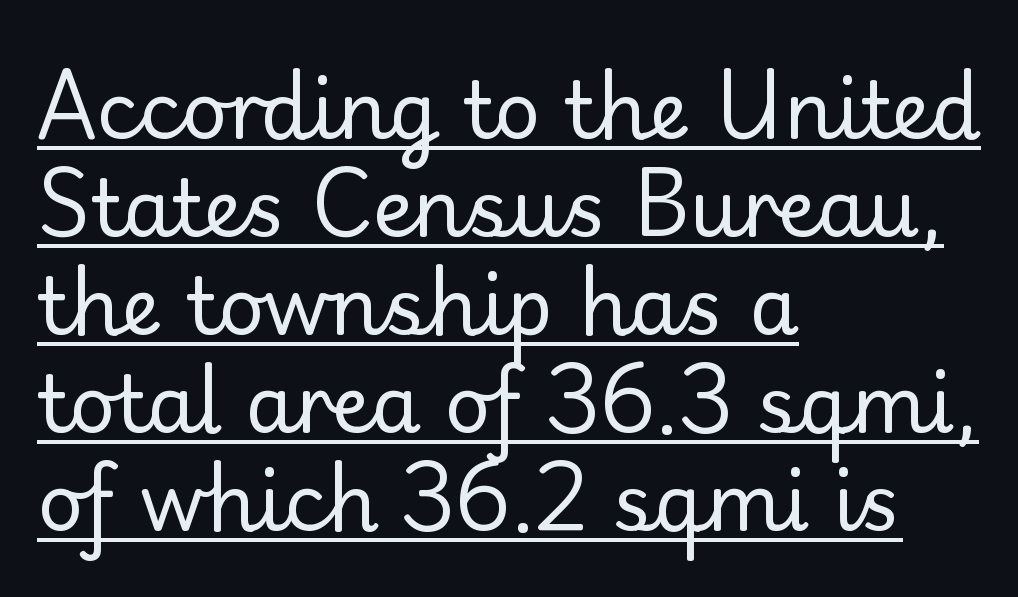
{"serif": "no", "italic": "no", "bold": "no", "weight": "regular", "width": "normal", "stroke_contrast": "low", "x_height": "small", "monospaced": "no", "underline": "yes", "align": "left", "line_spacing_ratio": 1.24, "letter_spacing": "normal", "letter_spacing_em": 0.0, "glyph_px": 79}
